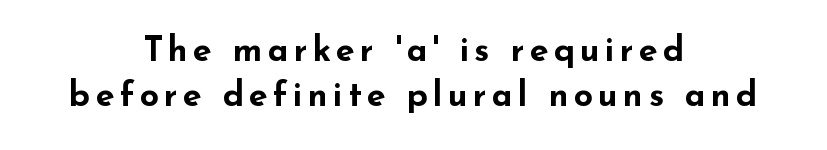
The image shows 34 px bold, wide sans-serif type, upright; set centered, normal line spacing (1.32x), not underlined; low stroke contrast and a small x-height.
